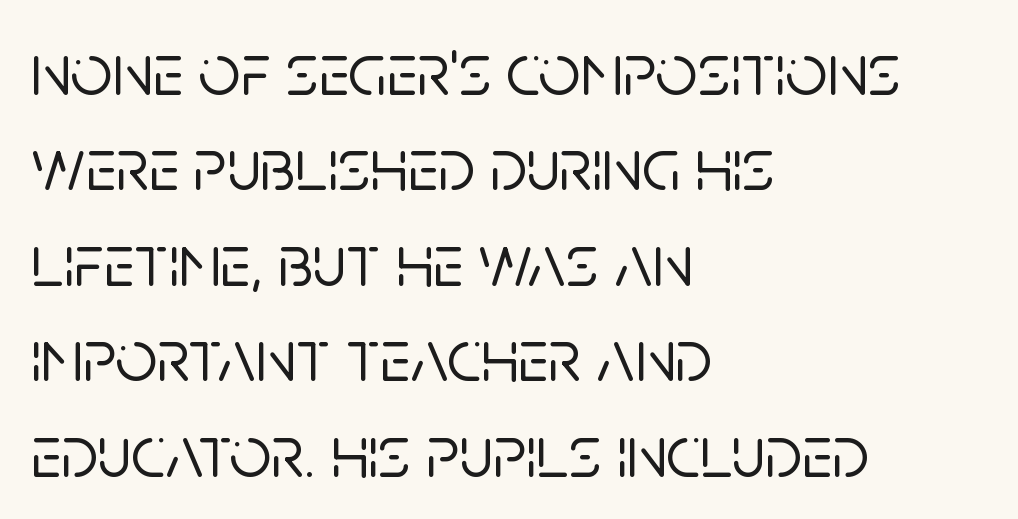
{"serif": "no", "italic": "no", "width": "normal", "stroke_contrast": "low", "x_height": "large", "monospaced": "no", "underline": "no", "align": "left", "line_spacing": "normal", "line_spacing_ratio": 1.29, "letter_spacing": "normal", "letter_spacing_em": 0.0, "glyph_px": 74}
